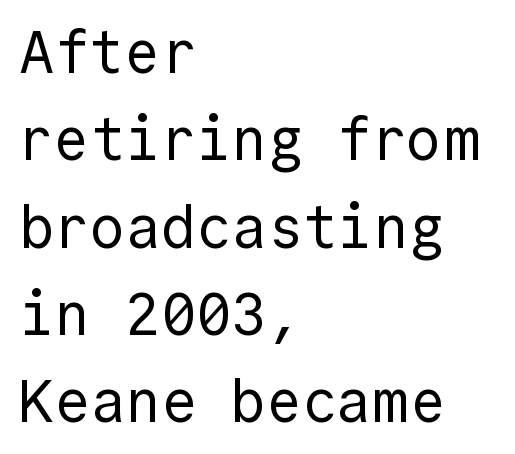
{"serif": "no", "italic": "no", "bold": "no", "weight": "regular", "width": "normal", "x_height": "medium", "monospaced": "yes", "underline": "no", "align": "left", "line_spacing": "normal", "line_spacing_ratio": 1.48, "letter_spacing": "normal", "letter_spacing_em": 0.0, "glyph_px": 59}
